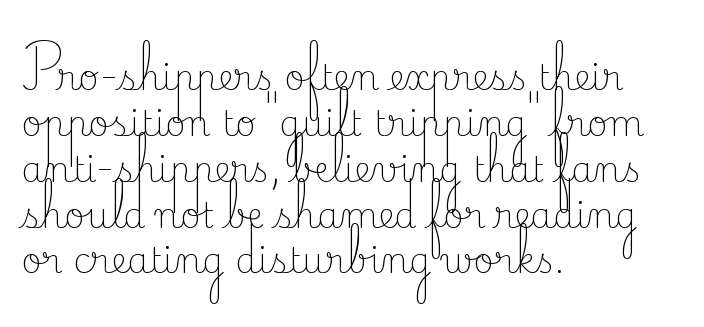
{"serif": "yes", "italic": "no", "bold": "no", "weight": "light", "width": "normal", "stroke_contrast": "low", "x_height": "small", "monospaced": "no", "underline": "no", "align": "left", "line_spacing": "normal", "line_spacing_ratio": 1.31, "letter_spacing": "normal", "letter_spacing_em": 0.0, "glyph_px": 35}
